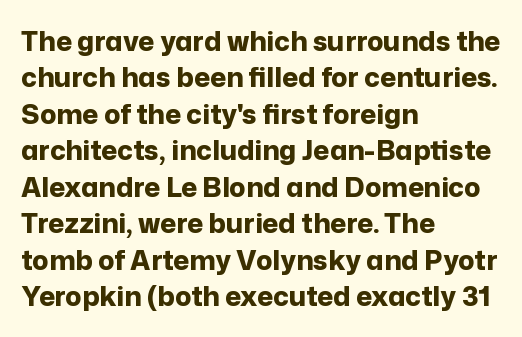
The image shows 27 px bold type, upright; set left-aligned, normal line spacing (1.35x), normal letter spacing, not underlined.
